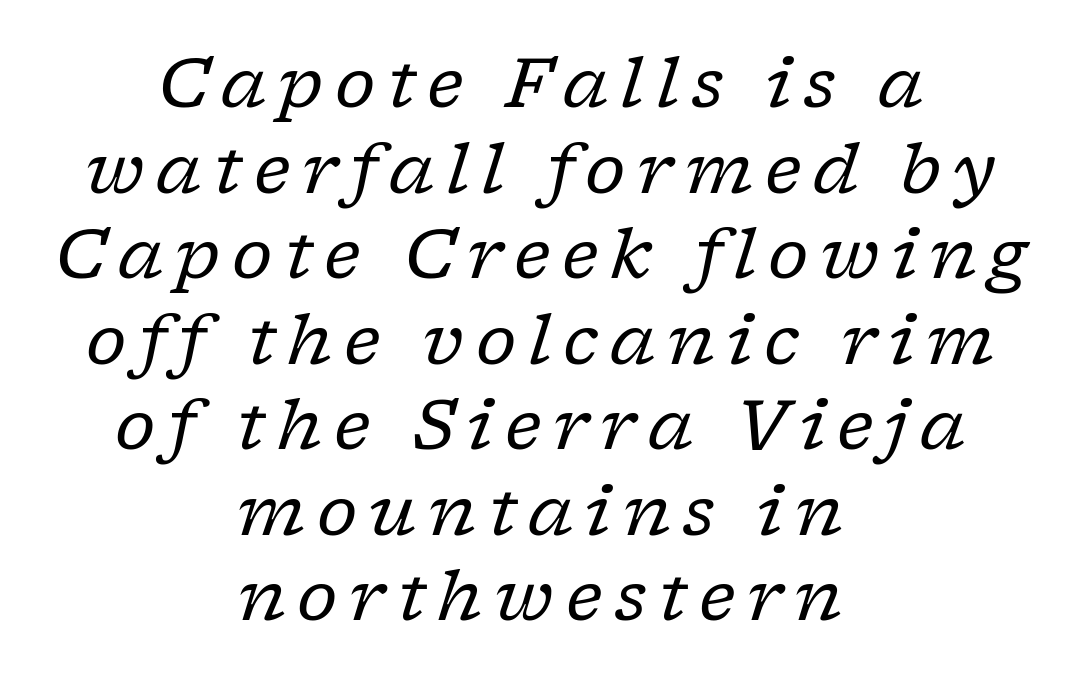
Q: Is the text bold? A: No.
Q: Is the text italic (slanted)? A: Yes, it leans right by about 17 degrees.
Q: Is the typeface a serif or a sans-serif typeface? A: Serif.
Q: Is the text underlined? A: No.
Q: How is the paragraph aligned? A: Centered.
Q: Width (condensed, normal, or wide)? A: Normal.
Q: Stroke contrast? A: Low.
Q: x-height? A: Medium.
Q: Monospaced? A: No.
